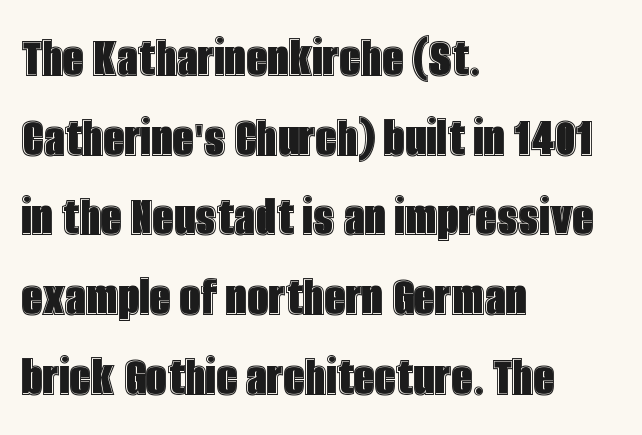
{"italic": "no", "width": "condensed", "x_height": "large", "monospaced": "no", "underline": "no", "align": "left", "line_spacing": "normal", "line_spacing_ratio": 1.35, "letter_spacing": "normal", "letter_spacing_em": 0.0, "glyph_px": 59}
